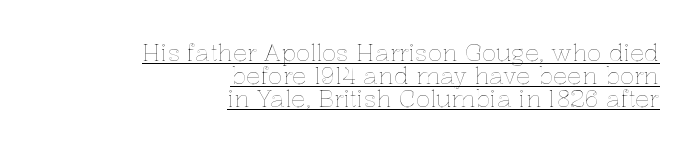
{"italic": "no", "underline": "yes", "align": "right", "line_spacing": "tight", "line_spacing_ratio": 0.95, "letter_spacing": "normal", "letter_spacing_em": 0.0, "glyph_px": 24}
